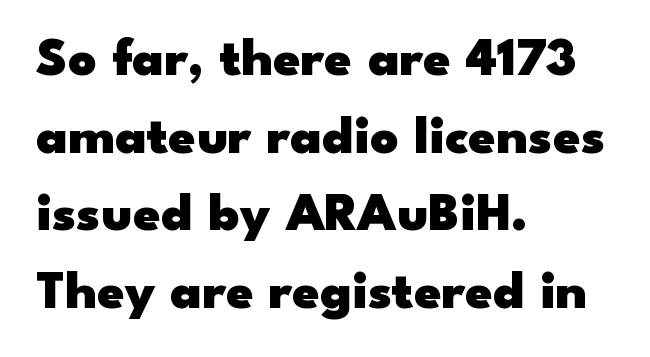
{"serif": "no", "italic": "no", "bold": "yes", "weight": "heavy", "width": "wide", "stroke_contrast": "low", "x_height": "small", "monospaced": "no", "underline": "no", "align": "left", "line_spacing": "normal", "line_spacing_ratio": 1.41, "letter_spacing": "normal", "letter_spacing_em": 0.0, "glyph_px": 55}
